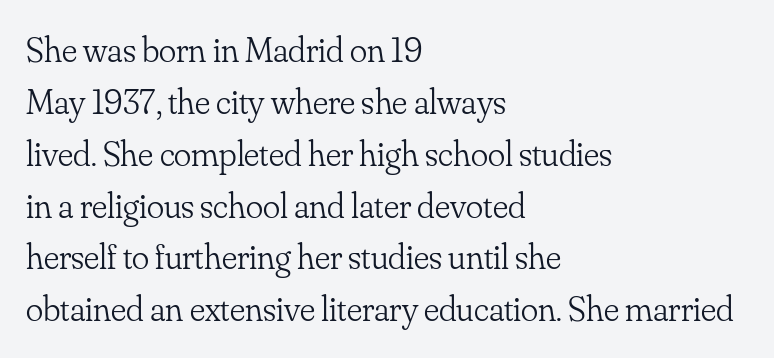
Caption: multi-line text, flush left, ragged right. Looks like regular typesetting: each glyph gets only the width it needs. Standard letterfit; no display-style spreading of the glyphs. A bare baseline throughout the passage. Upright lettering throughout.
